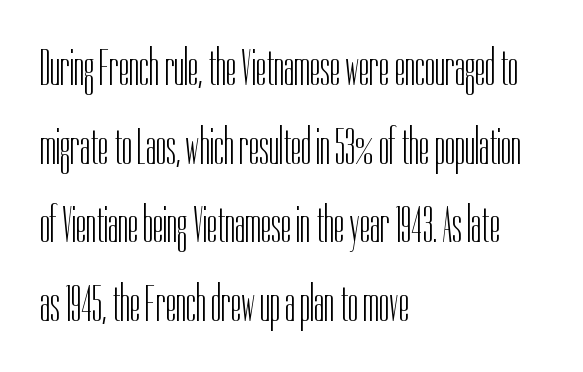
Q: Is the text bold? A: No.
Q: Is the text italic (slanted)? A: No, it is upright.
Q: Is the typeface a serif or a sans-serif typeface? A: Sans-serif.
Q: Is the text underlined? A: No.
Q: How is the paragraph aligned? A: Left-aligned.
Q: Is the spacing between letters normal or unusually wide? A: Normal.
Q: Is the spacing between lines tight, normal or loose? A: Normal.
Q: Width (condensed, normal, or wide)? A: Condensed.
Q: Stroke contrast? A: Low.
Q: x-height? A: Medium.
Q: Monospaced? A: No.
